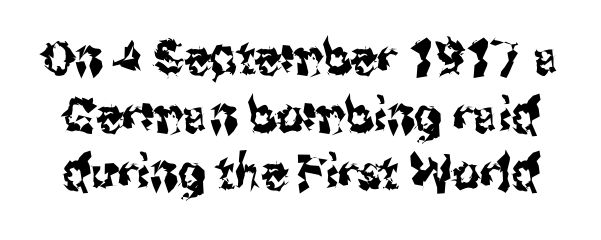
The image shows 48 px condensed sans-serif type, upright; set line spacing 1.2x, normal letter spacing, not underlined; medium stroke contrast and a medium x-height.
